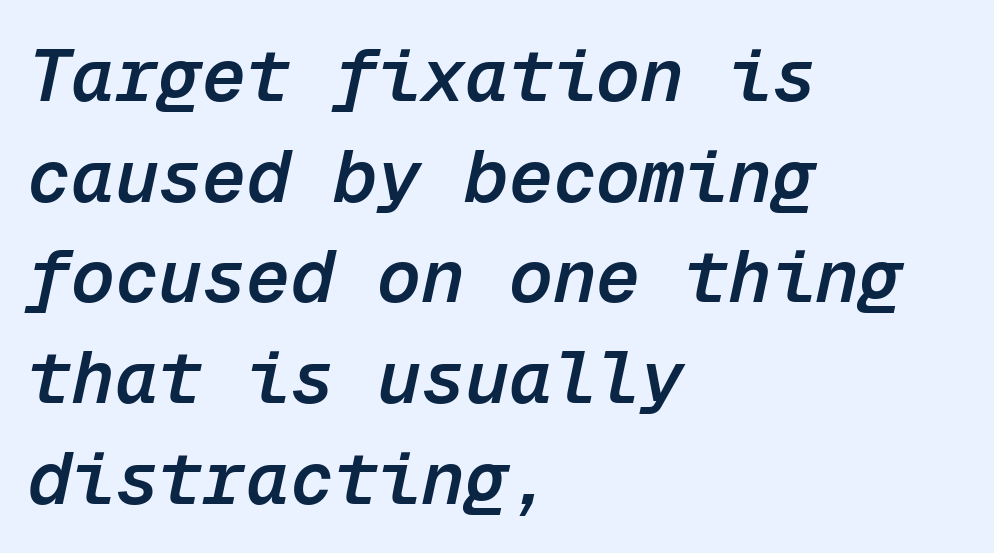
The text carries the slant typical of an italic or oblique font. A typesetter would call this monospace, since all characters share one set width. Evenly set lines give the paragraph a standard silhouette. A typesetter would call this zero additional tracking. Layout note: lines flush left. Underlining? Definitely not there.
